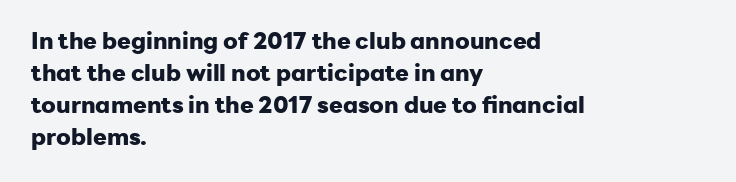
The image shows 23 px bold type, upright; set left-aligned, normal line spacing (1.39x), normal letter spacing, not underlined.
